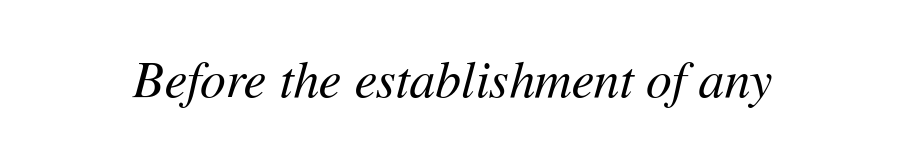
The foot of each line stays bare and open. No extra tracking has been applied to these lines. Emphasis-style slanted type is in use. Proportional: the letters do not fall into vertical columns. Is the stroke heavy? The answer is a plain regular-or-lighter.
